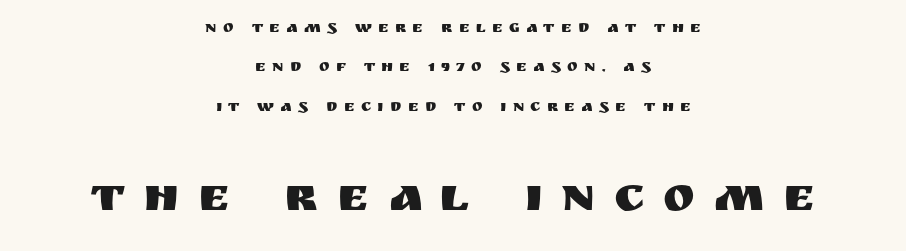
The image shows 48 px sans-serif type, upright; set centered, loose line spacing (2.46x), unusually wide letter spacing (+0.39 em), not underlined; the second (bottom) block is 3.0x larger; medium stroke contrast and a large x-height.
